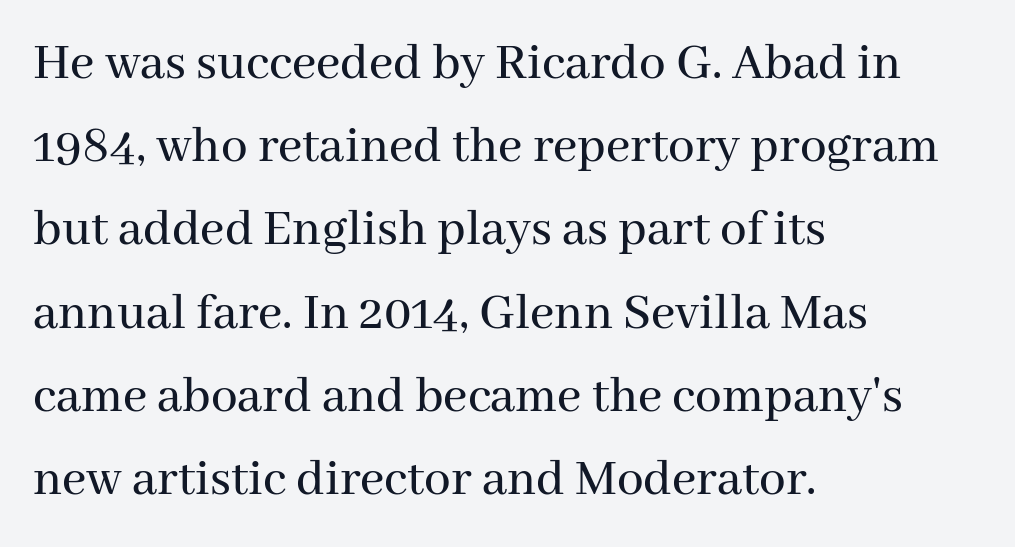
Q: Is the text italic (slanted)? A: No, it is upright.
Q: Is the typeface a serif or a sans-serif typeface? A: Serif.
Q: Is the text underlined? A: No.
Q: How is the paragraph aligned? A: Left-aligned.
Q: Is the spacing between letters normal or unusually wide? A: Normal.
Q: Is the spacing between lines tight, normal or loose? A: Normal.
Q: Width (condensed, normal, or wide)? A: Normal.
Q: Stroke contrast? A: Medium.
Q: x-height? A: Medium.
Q: Monospaced? A: No.
